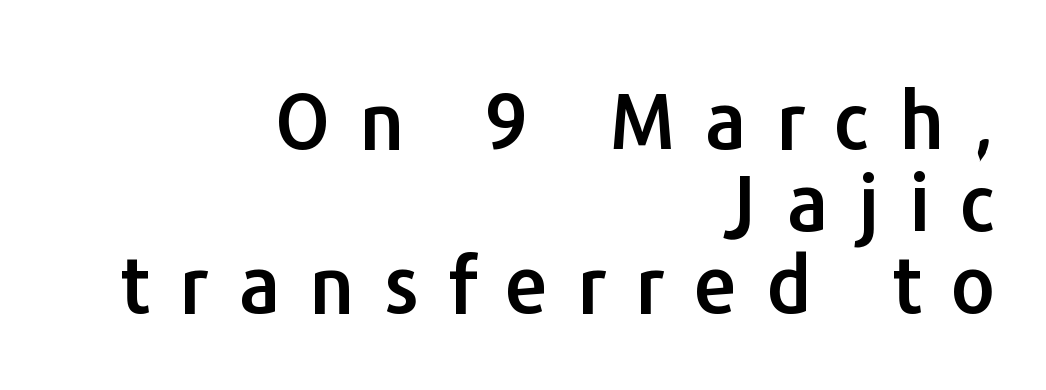
The image shows 78 px sans-serif type, upright; set right-aligned, tight line spacing (1.05x), unusually wide letter spacing (+0.38 em), not underlined; low stroke contrast and a medium x-height.
